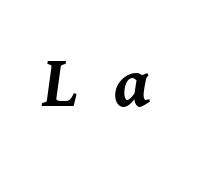
Q: Is the text bold? A: Yes.
Q: Is the text italic (slanted)? A: Yes, it leans right by about 8 degrees.
Q: Is the text underlined? A: No.
Q: Is the spacing between letters normal or unusually wide? A: Unusually wide.
Q: Width (condensed, normal, or wide)? A: Normal.
Q: Stroke contrast? A: Medium.
Q: x-height? A: Medium.
Q: Monospaced? A: No.
